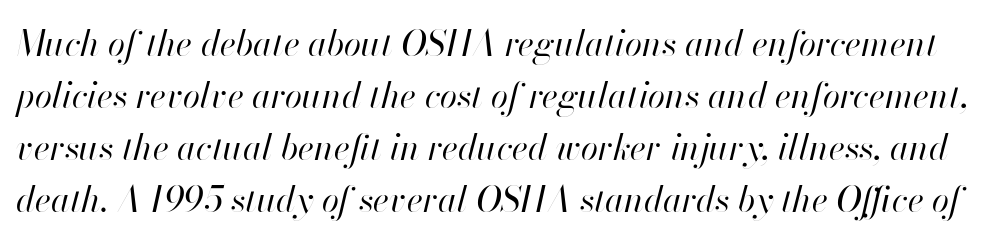
{"italic": "yes", "lean": "right", "slant_degrees": 13, "bold": "no", "weight": "regular", "width": "normal", "stroke_contrast": "high", "x_height": "small", "monospaced": "no", "underline": "no", "line_spacing": "normal", "line_spacing_ratio": 1.49, "letter_spacing": "normal", "letter_spacing_em": 0.0, "glyph_px": 35}
